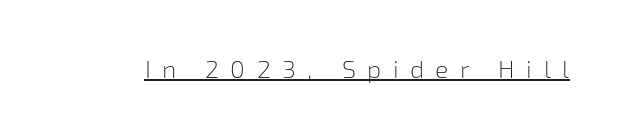
Q: Is the text bold? A: No.
Q: Is the text italic (slanted)? A: No, it is upright.
Q: Is the text underlined? A: Yes.
Q: Is the spacing between letters normal or unusually wide? A: Unusually wide.
